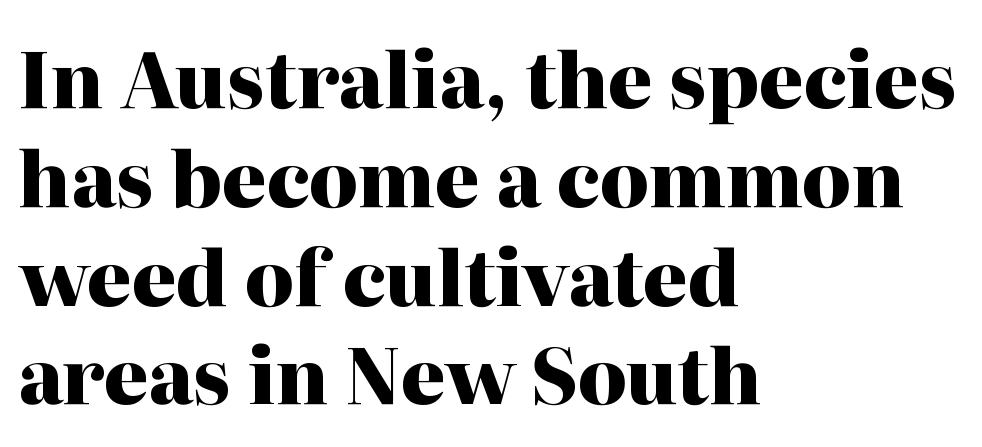
The type sits square on the baseline with zero lean. The typeface chosen for these lines features serifs. Letter spacing: default. A typesetter would call this leading conventional body-copy spacing. Lines of text with bare space underneath.
